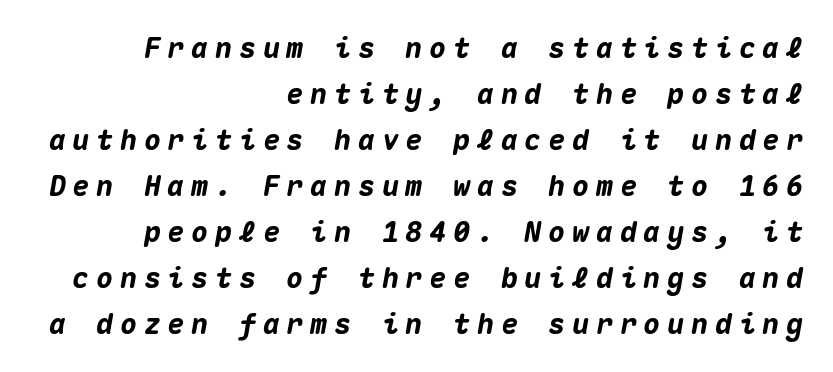
Q: Is the text bold? A: Yes.
Q: Is the text italic (slanted)? A: Yes, it leans right by about 10 degrees.
Q: Is the text underlined? A: No.
Q: How is the paragraph aligned? A: Right-aligned.
Q: Is the spacing between letters normal or unusually wide? A: Unusually wide.
Q: Is the spacing between lines tight, normal or loose? A: Normal.
Q: Width (condensed, normal, or wide)? A: Normal.
Q: Stroke contrast? A: Medium.
Q: x-height? A: Medium.
Q: Monospaced? A: Yes.
